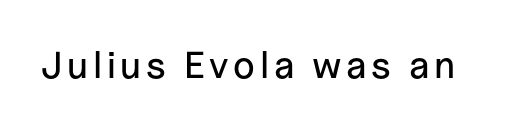
The image shows 38 px sans-serif type, upright; set not underlined; low stroke contrast and a medium x-height.
